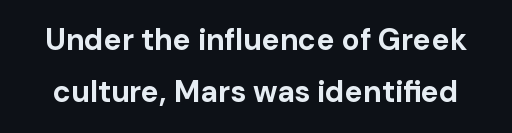
The letters carry no serifs — their stems end cleanly without finishing strokes. Anything drawn beneath the words? Only blank space. Is this a fixed-width face? No — the glyphs have proportional, varying widths. Set as a true bold cut, around the 700 mark.
